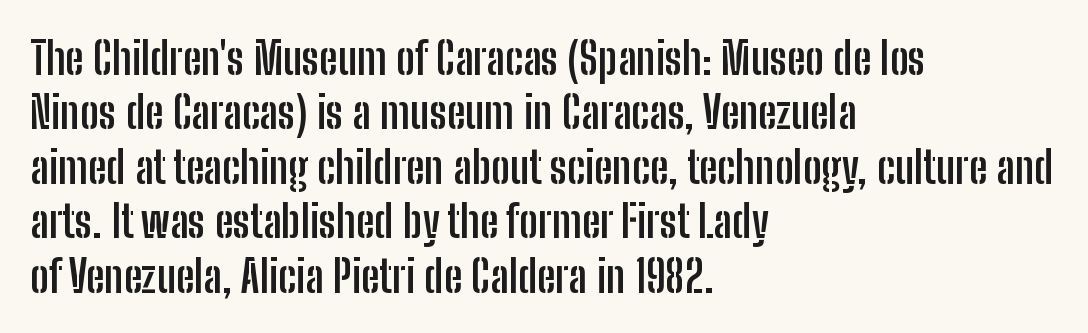
{"serif": "no", "italic": "no", "bold": "yes", "weight": "semibold", "width": "condensed", "stroke_contrast": "low", "x_height": "medium", "monospaced": "no", "underline": "no", "align": "left", "line_spacing_ratio": 1.21, "letter_spacing": "normal", "letter_spacing_em": 0.0, "glyph_px": 45}
